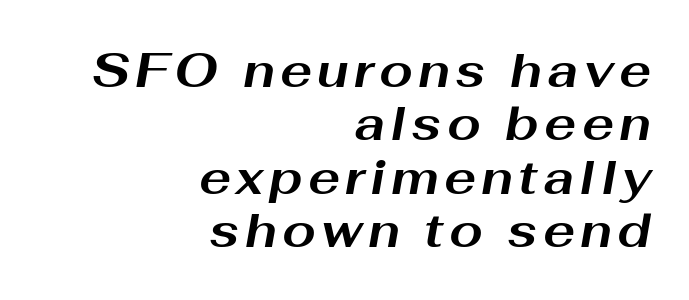
These lines carry a lot of weight — the face is fully bold. A student would call this right alignment; a typographer would say flush right, rag left. Leading: reduced. Plain, unruled lines of type.
